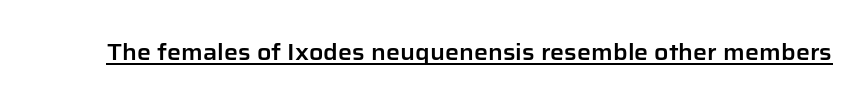
{"italic": "no", "underline": "yes", "letter_spacing": "normal", "letter_spacing_em": 0.0, "glyph_px": 22}
